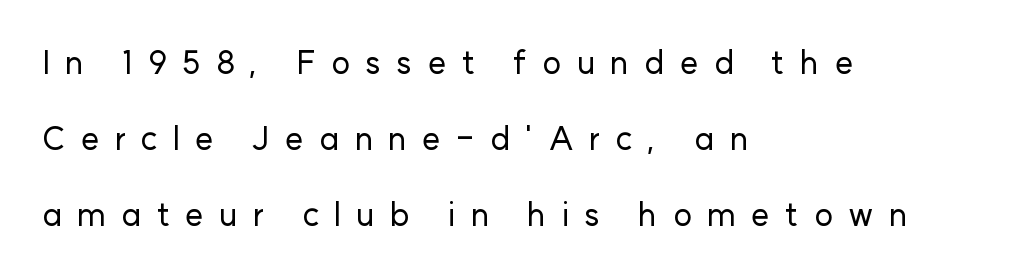
Q: Is the text italic (slanted)? A: No, it is upright.
Q: Is the typeface a serif or a sans-serif typeface? A: Sans-serif.
Q: Is the text underlined? A: No.
Q: How is the paragraph aligned? A: Left-aligned.
Q: Is the spacing between letters normal or unusually wide? A: Unusually wide.
Q: Is the spacing between lines tight, normal or loose? A: Loose.
Q: Width (condensed, normal, or wide)? A: Normal.
Q: Stroke contrast? A: Low.
Q: x-height? A: Medium.
Q: Monospaced? A: No.
